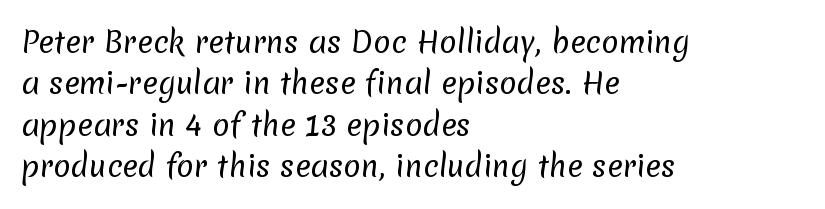
The image shows 29 px regular-weight sans-serif type; set left-aligned, normal line spacing (1.43x), normal letter spacing, not underlined; low stroke contrast and a medium x-height.
